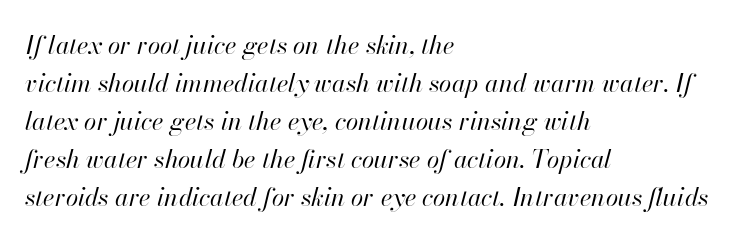
{"italic": "yes", "lean": "right", "slant_degrees": 13, "bold": "no", "underline": "no", "align": "left", "line_spacing": "normal", "line_spacing_ratio": 1.52, "letter_spacing": "normal", "letter_spacing_em": 0.0, "glyph_px": 25}
